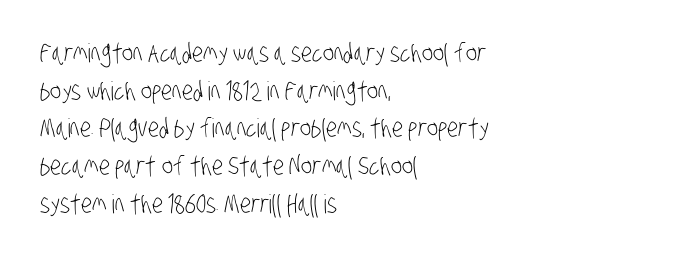
Q: Is the text bold? A: No.
Q: Is the text underlined? A: No.
Q: How is the paragraph aligned? A: Left-aligned.
Q: Is the spacing between letters normal or unusually wide? A: Normal.
Q: Is the spacing between lines tight, normal or loose? A: Normal.
